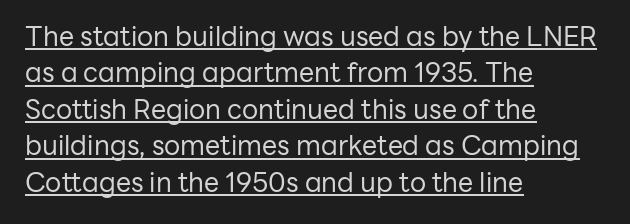
The image shows 27 px text type, upright; set left-aligned, normal line spacing (1.35x), normal letter spacing, underlined.
